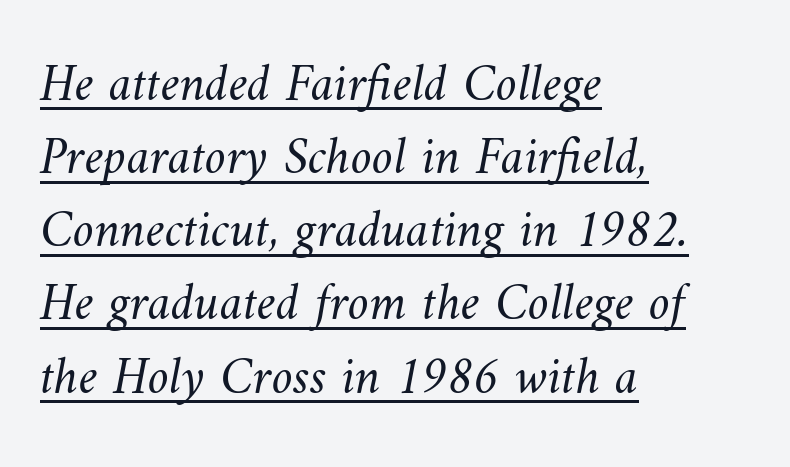
Regular leading. No heavy texture on the line: the type isn't bold. The letters sit at their default tracking, neither squeezed nor spread. The passage is arranged the way most books set body copy — flush left. The letters advance in unequal steps, a hallmark of proportional type.
